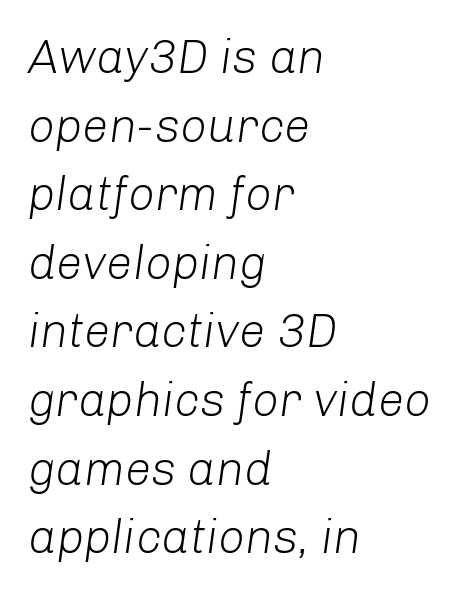
Q: Is the text bold? A: No.
Q: Is the text italic (slanted)? A: Yes, it leans right by about 8 degrees.
Q: Is the text underlined? A: No.
Q: How is the paragraph aligned? A: Left-aligned.
Q: Is the spacing between letters normal or unusually wide? A: Normal.
Q: Is the spacing between lines tight, normal or loose? A: Normal.
Q: Width (condensed, normal, or wide)? A: Normal.
Q: Stroke contrast? A: Low.
Q: x-height? A: Medium.
Q: Monospaced? A: No.
